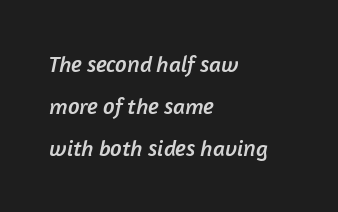
The image shows 23 px text type; set left-aligned, line spacing 1.83x, normal letter spacing, not underlined.
